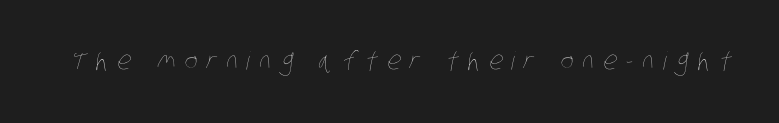
Q: Is the text bold? A: No.
Q: Is the text underlined? A: No.
Q: Is the spacing between letters normal or unusually wide? A: Unusually wide.
